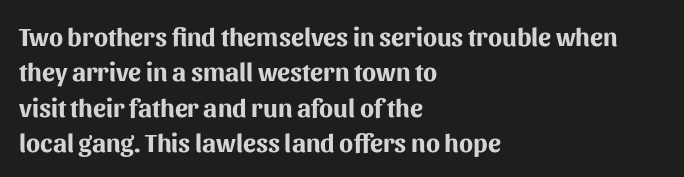
The image shows 26 px bold type, upright; set left-aligned, normal line spacing (1.36x), normal letter spacing, not underlined.
